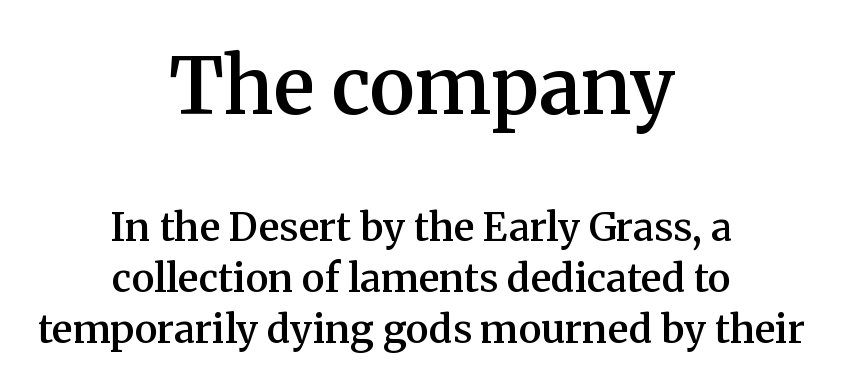
{"serif": "yes", "italic": "no", "bold": "semi", "weight": "semibold", "width": "normal", "stroke_contrast": "medium", "x_height": "medium", "monospaced": "no", "underline": "no", "align": "center", "line_spacing": "normal", "line_spacing_ratio": 1.31, "letter_spacing": "normal", "letter_spacing_em": 0.0, "larger_block": "first", "size_ratio": 2.0, "glyph_px": 78}
